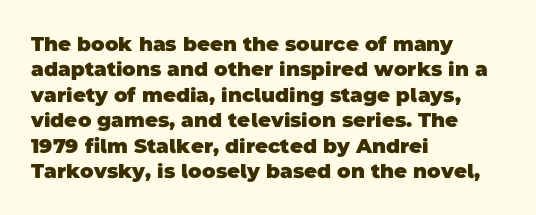
The image shows 20 px bold type; set left-aligned, normal line spacing (1.27x), normal letter spacing, not underlined.
